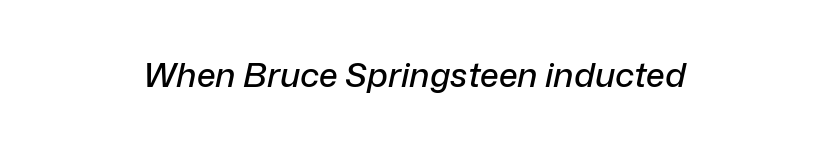
Yep, that's italic — everything's leaning. Alignment: centered. Look at the tracking — it's just the regular setting, nothing added. Descenders are the only things crossing below the line.
